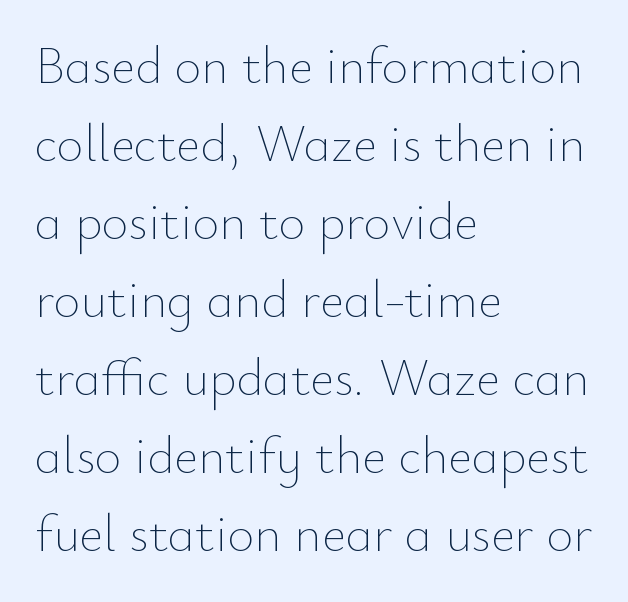
The letters sit at their default tracking, neither squeezed nor spread. Baseline-to-baseline distance is the conventional proportion of letter height. Compared with a typical body face, this is equally light or lighter still. Posture: vertical. Line beginnings align vertically; line endings do not. Each letter keeps its own natural width here, so spacing adapts to shape.
